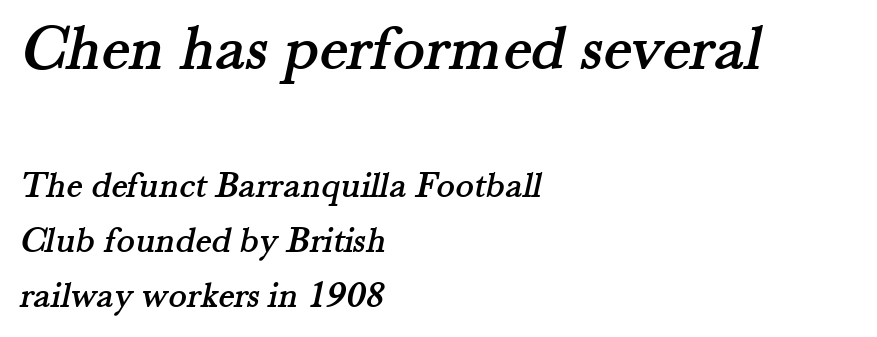
The more generous point size was reserved for the upper chunk. Each letter keeps its own natural width here, so spacing adapts to shape. The typeface chosen for these lines features serifs. Vertical spacing — default. The letters sit at their default tracking, neither squeezed nor spread. Leftover space on each line is placed entirely after the last word.
